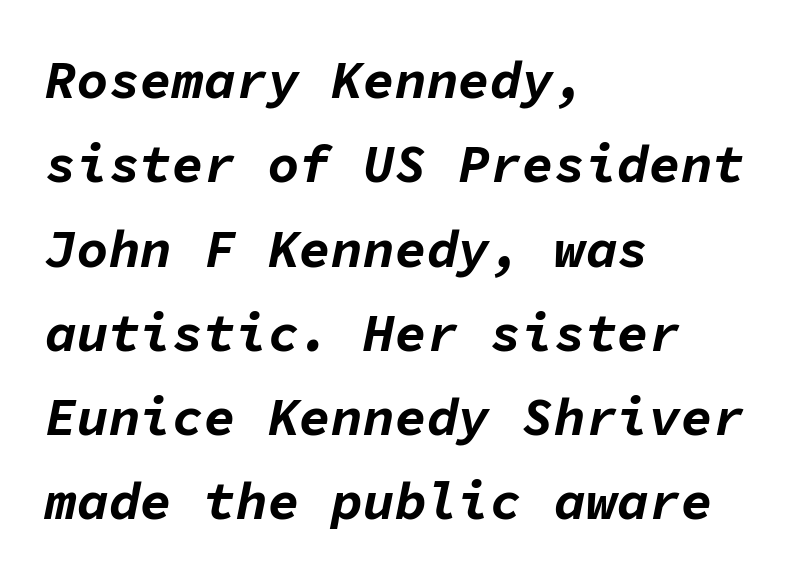
Q: Is the text bold? A: Yes.
Q: Is the text italic (slanted)? A: Yes, it leans right by about 11 degrees.
Q: Is the text underlined? A: No.
Q: How is the paragraph aligned? A: Left-aligned.
Q: Is the spacing between letters normal or unusually wide? A: Normal.
Q: Is the spacing between lines tight, normal or loose? A: Normal.
Q: Width (condensed, normal, or wide)? A: Normal.
Q: Stroke contrast? A: Low.
Q: x-height? A: Medium.
Q: Monospaced? A: Yes.
